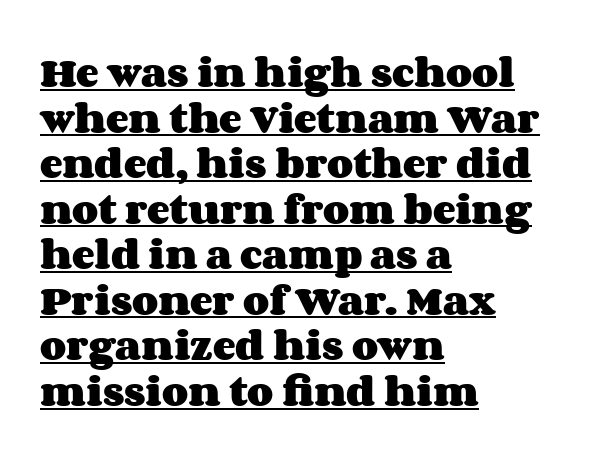
The image shows 34 px heavy, wide type, upright; set left-aligned, normal line spacing (1.34x), normal letter spacing, underlined; medium stroke contrast and a large x-height.
